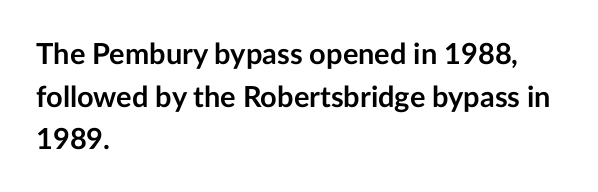
The image shows 29 px semibold sans-serif type, upright; set left-aligned, normal line spacing (1.47x), normal letter spacing, not underlined; low stroke contrast and a medium x-height.
